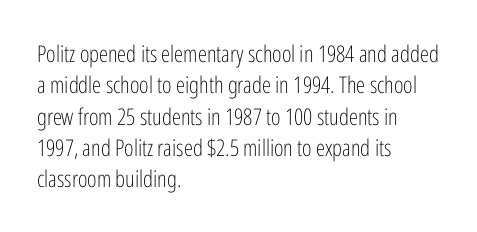
Q: Is the text bold? A: No.
Q: Is the text italic (slanted)? A: No, it is upright.
Q: Is the text underlined? A: No.
Q: How is the paragraph aligned? A: Left-aligned.
Q: Is the spacing between letters normal or unusually wide? A: Normal.
Q: Is the spacing between lines tight, normal or loose? A: Normal.
